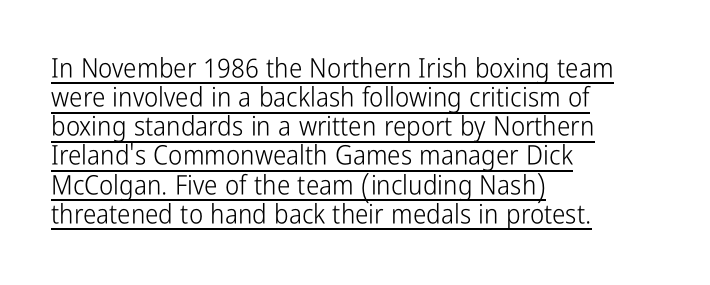
The image shows 27 px text type, upright; set left-aligned, tight line spacing (1.08x), normal letter spacing, underlined.
